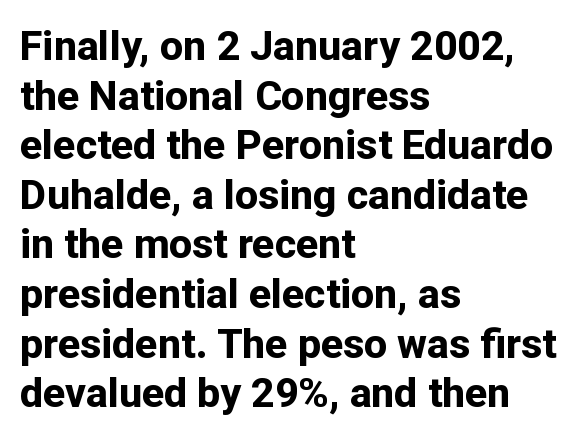
Glance below the letters and you will spot only blank space. Weight check: bold — yes, fully. The characters display no serif detailing; their extremities are plain. Alignment: flush left. A typesetter would call this proportional, since set widths differ per character. The horizontal fit of the characters is conventional and even.
